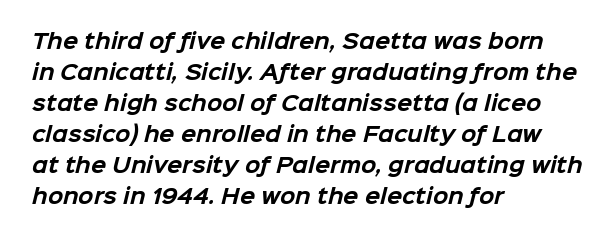
The image shows 20 px bold type; set left-aligned, normal line spacing (1.55x), normal letter spacing, not underlined.
